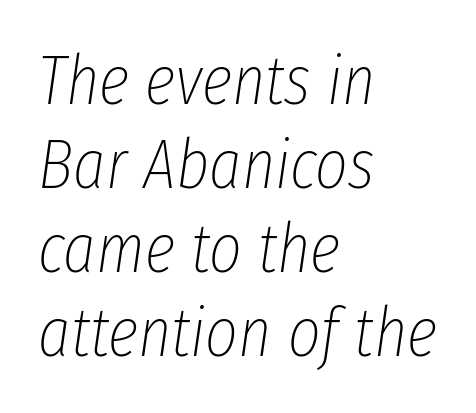
Q: Is the text bold? A: No.
Q: Is the text italic (slanted)? A: Yes, it leans right by about 8 degrees.
Q: Is the text underlined? A: No.
Q: How is the paragraph aligned? A: Left-aligned.
Q: Is the spacing between letters normal or unusually wide? A: Normal.
Q: Width (condensed, normal, or wide)? A: Condensed.
Q: Stroke contrast? A: Low.
Q: x-height? A: Medium.
Q: Monospaced? A: No.
